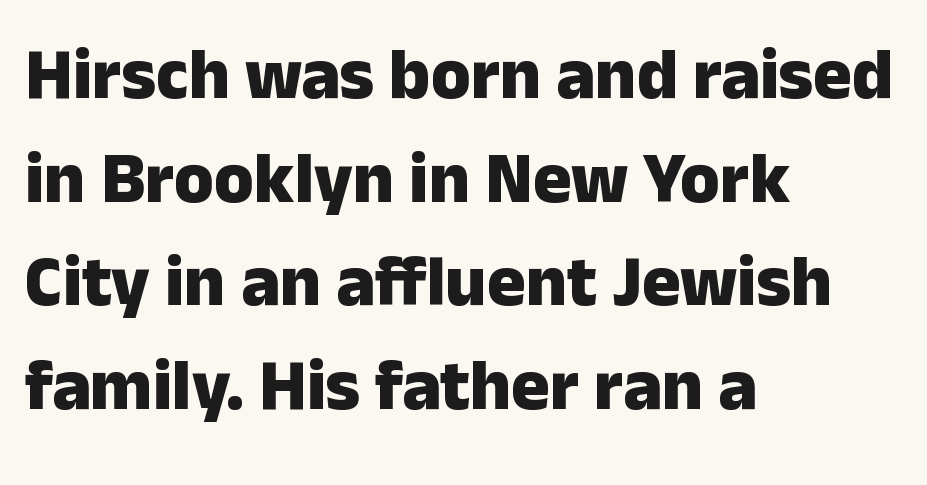
{"serif": "no", "italic": "no", "bold": "yes", "weight": "heavy", "width": "normal", "stroke_contrast": "low", "x_height": "medium", "monospaced": "no", "underline": "no", "align": "left", "line_spacing": "normal", "line_spacing_ratio": 1.44, "letter_spacing": "normal", "letter_spacing_em": 0.0, "glyph_px": 72}
